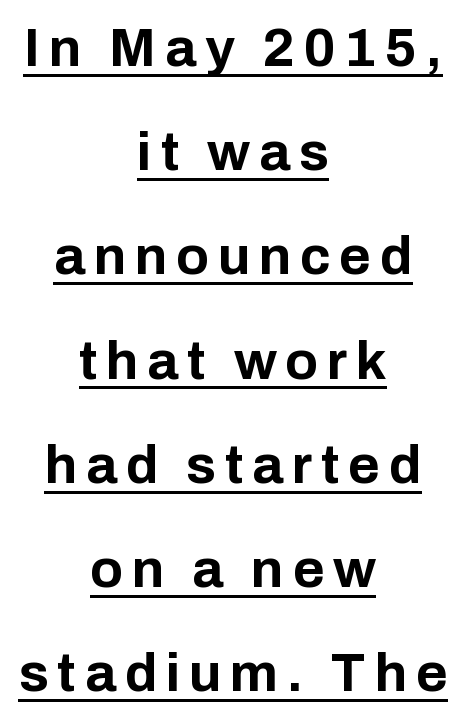
The image shows 54 px bold sans-serif type, upright; set centered, loose line spacing (1.93x), underlined; low stroke contrast and a medium x-height.
